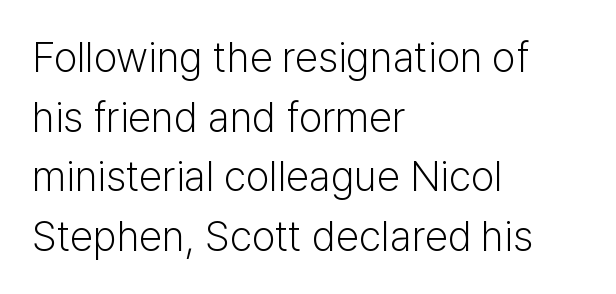
Alignment: flush left. Serifs: no, the terminals of the letterforms are clean. A typesetter would call this proportional, since set widths differ per character. Italic? Not at all — the glyphs are vertical. Weight class: somewhere from thin through regular. The designer left line spacing at the default.
